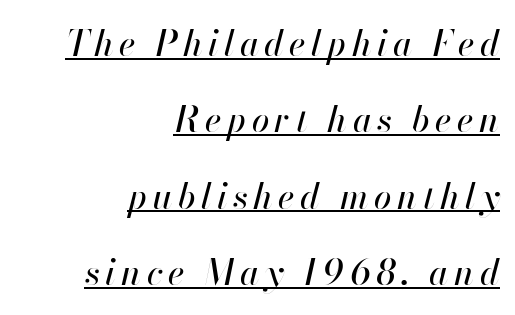
The image shows 35 px text type, italic (leaning right); set right-aligned, loose line spacing (2.18x), underlined; high stroke contrast and a small x-height.
